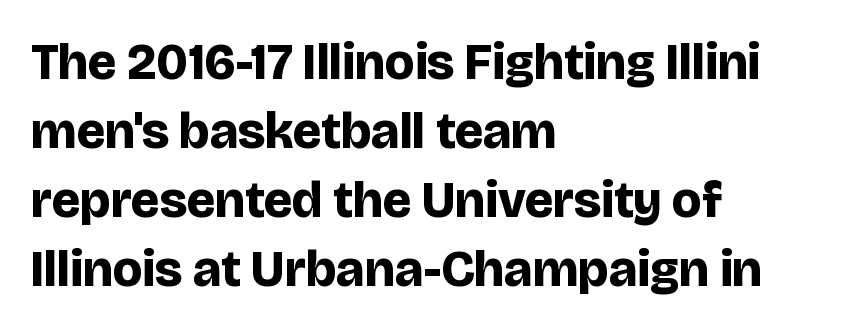
The image shows 51 px bold sans-serif type, upright; set left-aligned, normal line spacing (1.35x), normal letter spacing, not underlined; low stroke contrast and a large x-height.
